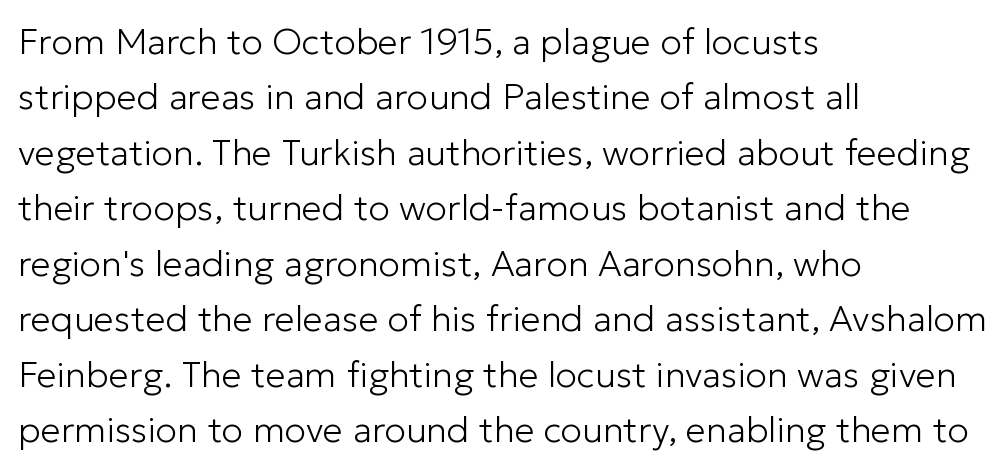
The image shows 36 px light sans-serif type, upright; set left-aligned, normal line spacing (1.54x), normal letter spacing, not underlined; low stroke contrast and a medium x-height.
